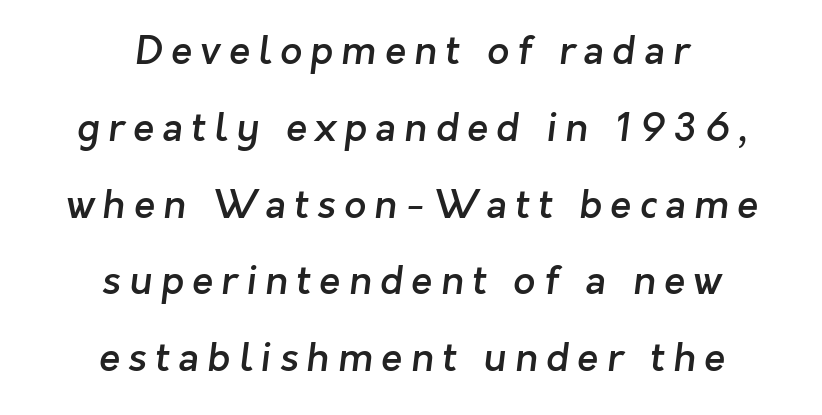
You can tell from the bare stems that sans-serif type was used. Compared with a flush-left layout, this one balances lines on the center instead. A semibold gives these letters moderate extra thickness, short of bold. How would I describe the line gaps? Wide and relaxed.
